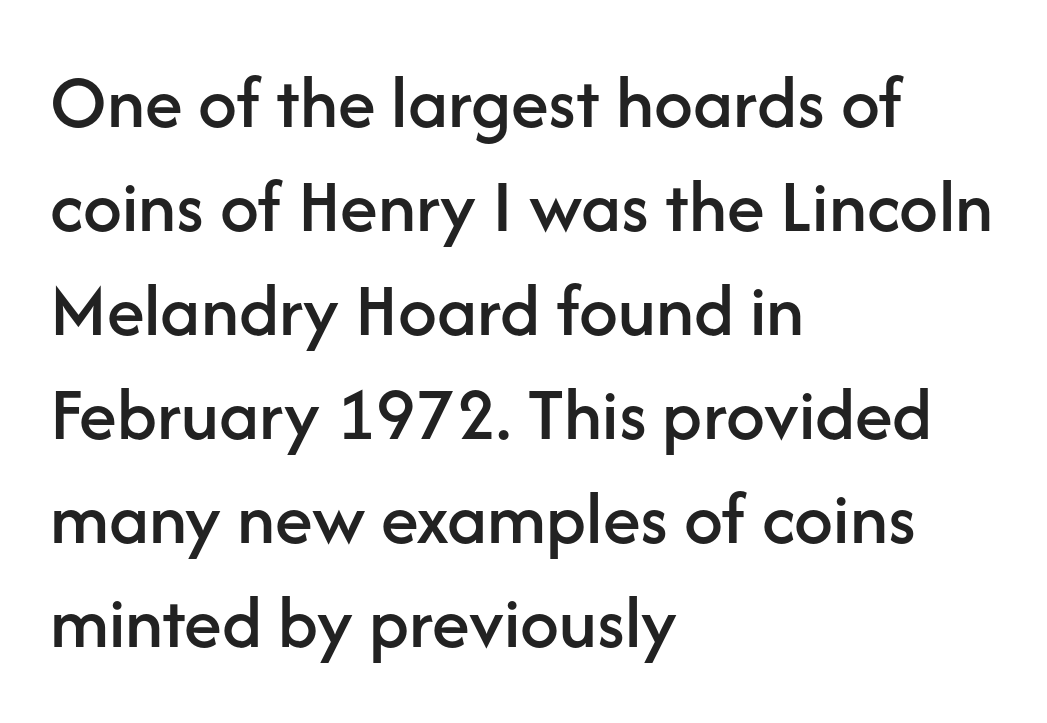
Q: Is the text italic (slanted)? A: No, it is upright.
Q: Is the typeface a serif or a sans-serif typeface? A: Sans-serif.
Q: Is the text underlined? A: No.
Q: How is the paragraph aligned? A: Left-aligned.
Q: Is the spacing between letters normal or unusually wide? A: Normal.
Q: Is the spacing between lines tight, normal or loose? A: Normal.
Q: Width (condensed, normal, or wide)? A: Normal.
Q: Stroke contrast? A: Low.
Q: x-height? A: Medium.
Q: Monospaced? A: No.
